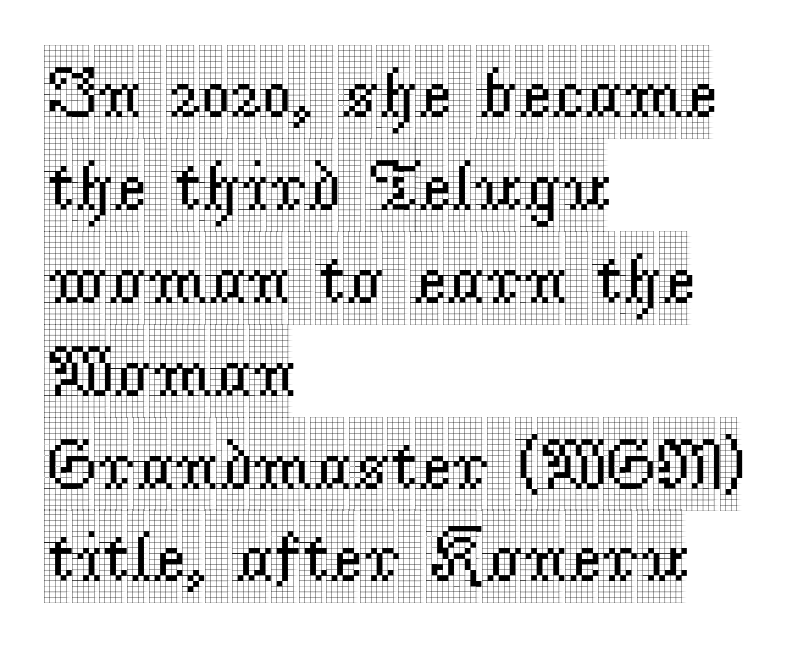
Inter-character spacing is left at the font's built-in metrics. This is roman type, the default non-slanted kind. Examine the stroke ends and you'll spot serifs. Note the varied advance widths — an 'i' is clearly narrower than an 'm'. The vertical gap from one line to the next is medium. Horizontal alignment here is leftward, the default for most running prose.
